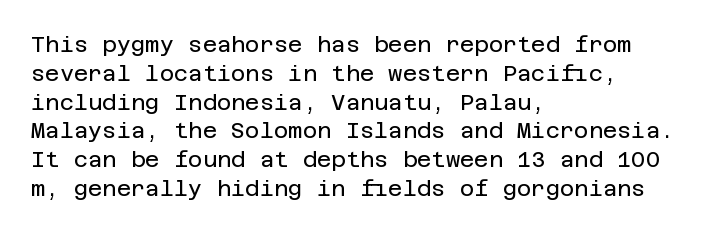
Q: Is the text bold? A: No.
Q: Is the text italic (slanted)? A: No, it is upright.
Q: Is the text underlined? A: No.
Q: How is the paragraph aligned? A: Left-aligned.
Q: Is the spacing between letters normal or unusually wide? A: Normal.
Q: Is the spacing between lines tight, normal or loose? A: Normal.
